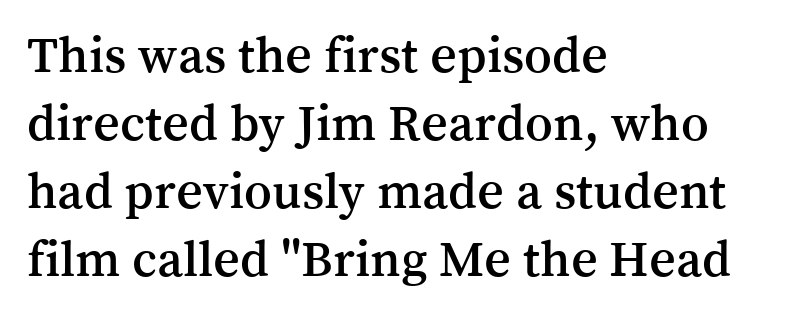
{"serif": "yes", "italic": "no", "width": "normal", "stroke_contrast": "medium", "x_height": "medium", "monospaced": "no", "underline": "no", "align": "left", "line_spacing": "normal", "line_spacing_ratio": 1.31, "letter_spacing": "normal", "letter_spacing_em": 0.0, "glyph_px": 52}
